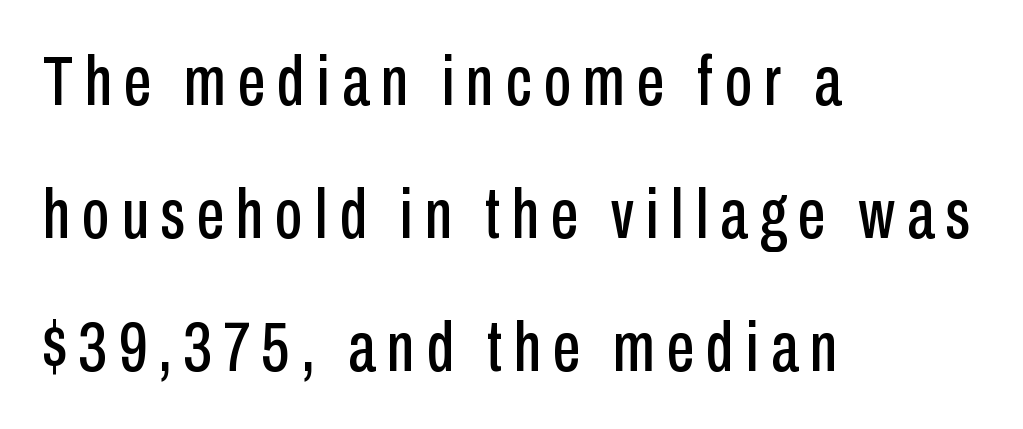
Spacing verdict: proportional, widths tailored to each character. No feet cap the strokes, marking this as sans-serif type. The rendering uses a large line-height, opening up the rows. These lines stack with their left ends in a neat column.
